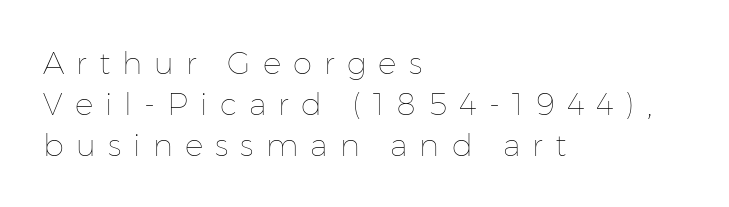
{"italic": "no", "bold": "no", "weight": "thin", "width": "normal", "stroke_contrast": "low", "x_height": "medium", "monospaced": "no", "underline": "no", "align": "left", "line_spacing": "normal", "line_spacing_ratio": 1.32, "letter_spacing": "wide", "letter_spacing_em": 0.39, "glyph_px": 31}
